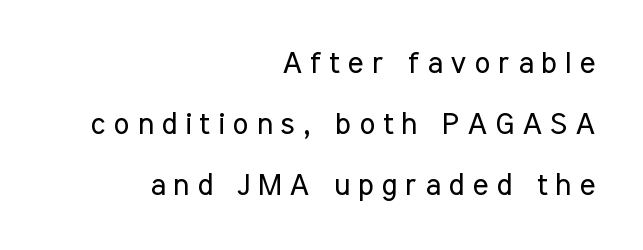
{"serif": "no", "italic": "no", "bold": "no", "weight": "regular", "width": "condensed", "stroke_contrast": "low", "x_height": "medium", "monospaced": "no", "underline": "no", "align": "right", "line_spacing": "loose", "line_spacing_ratio": 2.03, "letter_spacing": "wide", "letter_spacing_em": 0.27, "glyph_px": 30}
